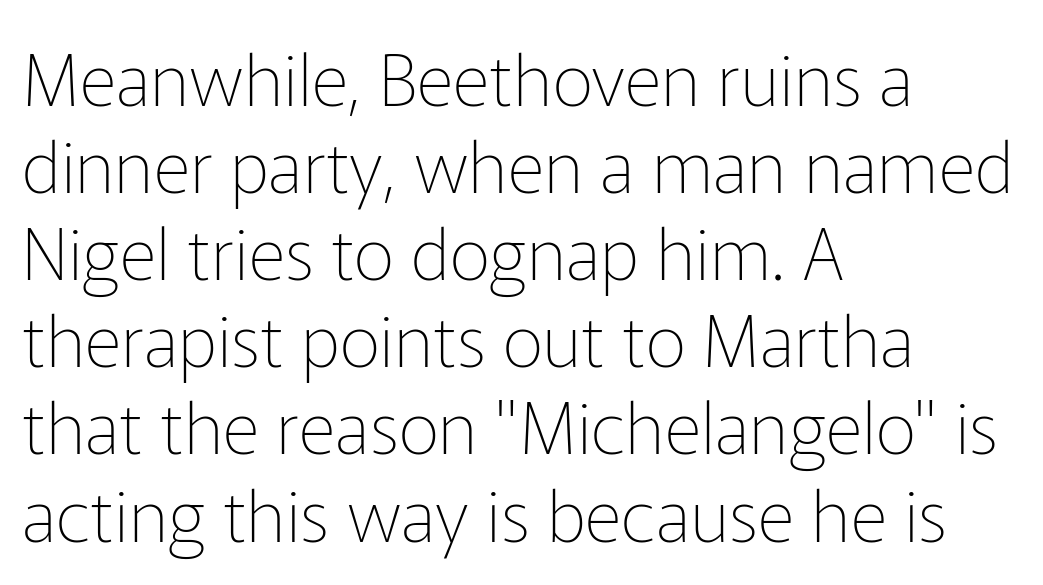
{"serif": "no", "italic": "no", "bold": "no", "weight": "thin", "width": "normal", "stroke_contrast": "low", "x_height": "medium", "monospaced": "no", "underline": "no", "align": "left", "line_spacing_ratio": 1.21, "letter_spacing": "normal", "letter_spacing_em": 0.0, "glyph_px": 72}
